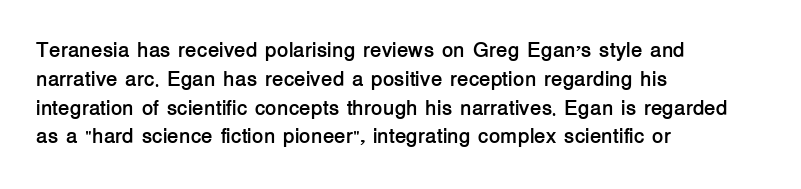
Leftover space on each line is placed entirely after the last word. The baseline area is clear. Tracking value appears to be zero — textbook default spacing. Is the type bold? Yes — the strokes are clearly thick and heavy.
